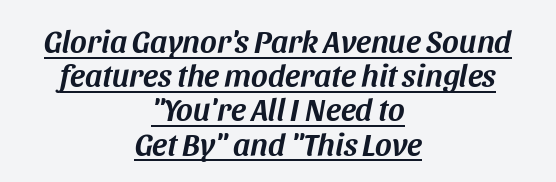
Q: Is the text italic (slanted)? A: Yes, it leans right by about 11 degrees.
Q: Is the text underlined? A: Yes.
Q: How is the paragraph aligned? A: Centered.
Q: Is the spacing between letters normal or unusually wide? A: Normal.
Q: Is the spacing between lines tight, normal or loose? A: Tight.
Q: Width (condensed, normal, or wide)? A: Normal.
Q: Stroke contrast? A: Medium.
Q: x-height? A: Large.
Q: Monospaced? A: No.
